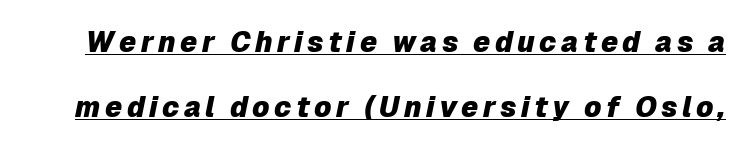
{"italic": "yes", "lean": "right", "slant_degrees": 12, "bold": "yes", "weight": "heavy", "width": "normal", "stroke_contrast": "low", "x_height": "medium", "monospaced": "no", "underline": "yes", "line_spacing": "loose", "line_spacing_ratio": 2.33, "glyph_px": 28}
